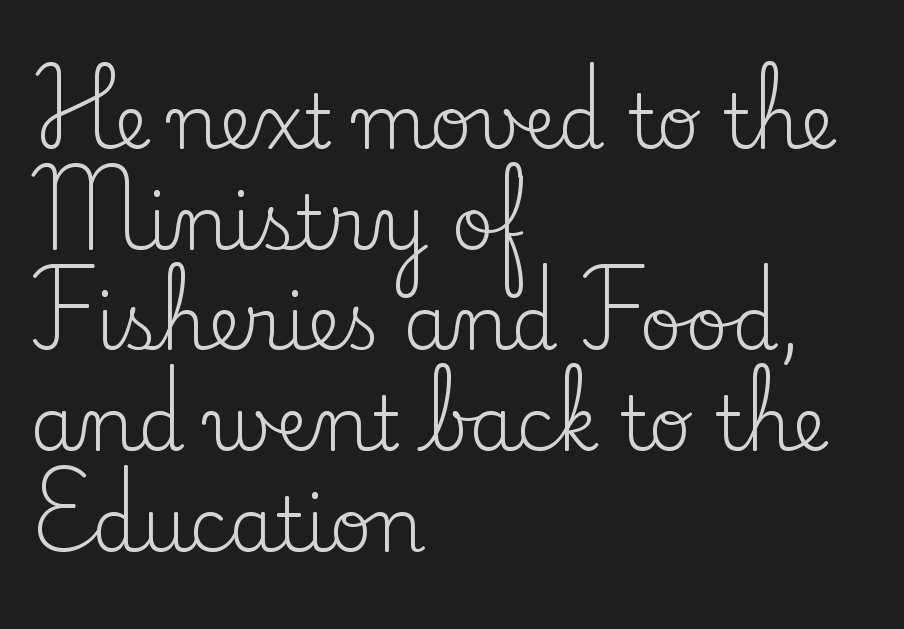
Q: Is the text bold? A: No.
Q: Is the text italic (slanted)? A: No, it is upright.
Q: Is the text underlined? A: No.
Q: How is the paragraph aligned? A: Left-aligned.
Q: Is the spacing between letters normal or unusually wide? A: Normal.
Q: Is the spacing between lines tight, normal or loose? A: Normal.
Q: Width (condensed, normal, or wide)? A: Normal.
Q: Stroke contrast? A: Low.
Q: x-height? A: Small.
Q: Monospaced? A: No.
